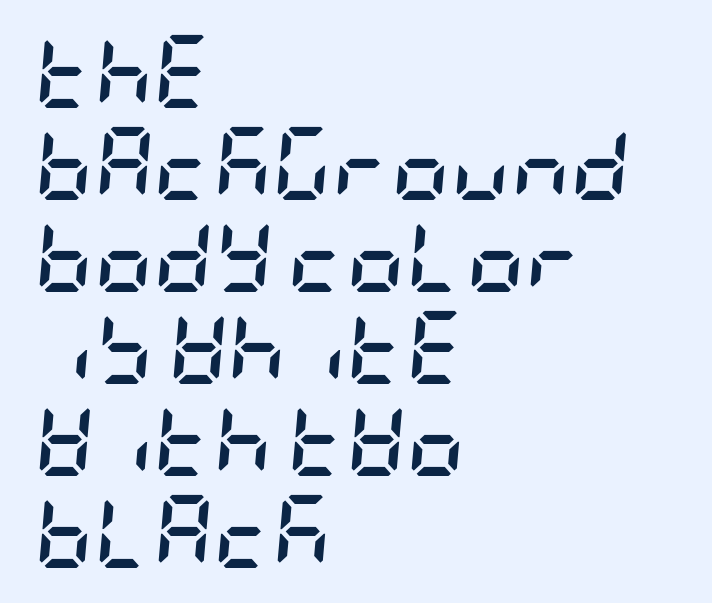
Q: Is the text bold? A: Yes.
Q: Is the text italic (slanted)? A: Yes, it leans right by about 5 degrees.
Q: Is the text underlined? A: No.
Q: How is the paragraph aligned? A: Left-aligned.
Q: Is the spacing between letters normal or unusually wide? A: Normal.
Q: Is the spacing between lines tight, normal or loose? A: Normal.
Q: Width (condensed, normal, or wide)? A: Condensed.
Q: Stroke contrast? A: Low.
Q: x-height? A: Large.
